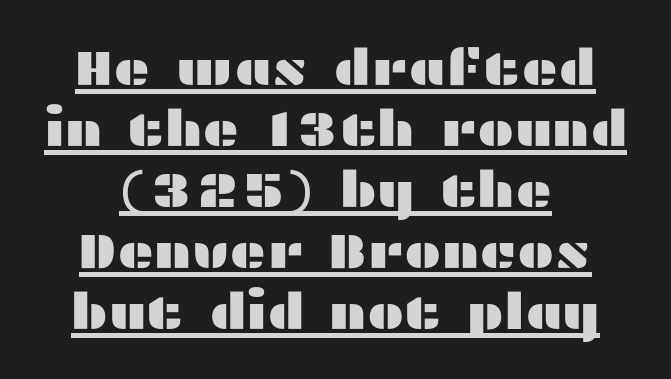
The image shows 50 px wide sans-serif type, upright; set centered, line spacing 1.22x, normal letter spacing, underlined; medium stroke contrast and a medium x-height.
